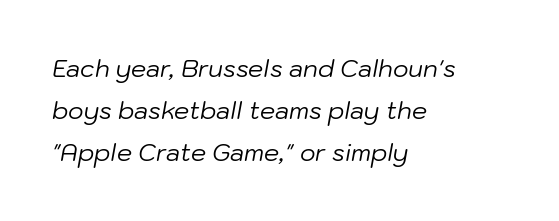
Q: Is the text bold? A: No.
Q: Is the text italic (slanted)? A: Yes, it leans right by about 10 degrees.
Q: Is the text underlined? A: No.
Q: How is the paragraph aligned? A: Left-aligned.
Q: Is the spacing between letters normal or unusually wide? A: Normal.
